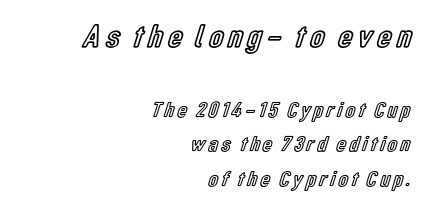
{"width": "condensed", "x_height": "medium", "monospaced": "no", "underline": "no", "align": "right", "line_spacing": "normal", "line_spacing_ratio": 1.58, "larger_block": "first", "size_ratio": 1.5, "glyph_px": 33}
